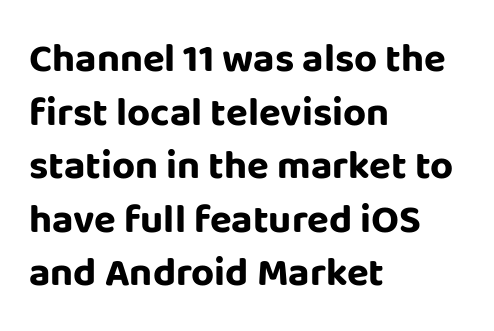
This sample uses a sans-serif face. Here the glyphs are tracked normally, forming tight word shapes. The baseline area is clear. A typesetter would mark this as roman, not italic. The rendering uses a bold face; every stroke is thick and dark.
